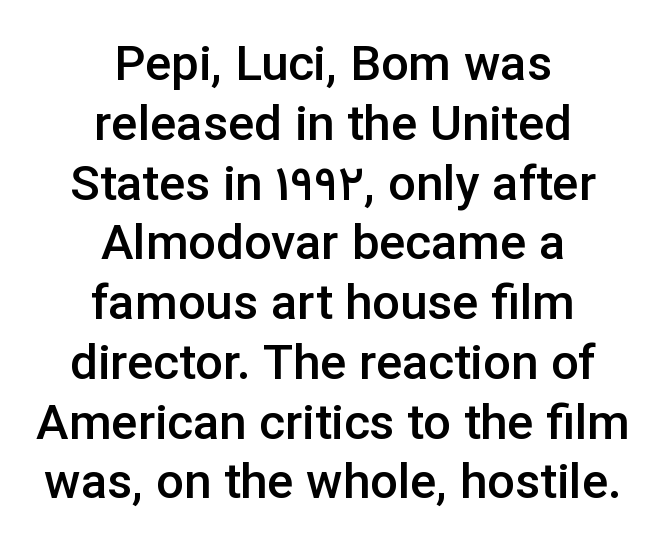
The rendering uses natural spacing where letterforms have individual widths. Decoration check: the copy has no underline. This rendering employs a face without finishing strokes, i.e., a sans-serif. This is the regular roman posture of the typeface. Where is the straight margin? There isn't one; the lines are centered. Bold? Not quite — semibold, heavier than regular but stopping short.
